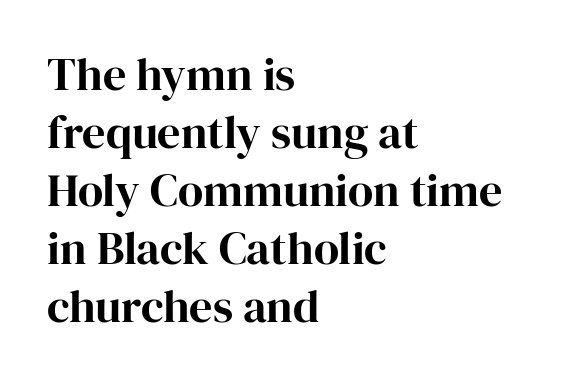
Letters rest on an invisible, unmarked baseline. The letters stand upright; this is a roman face. The setting favours the left margin, as ordinary paragraphs usually do. The letters carry serifs — small finishing strokes at the ends of their stems. The leading is moderate, giving the passage an even texture.
